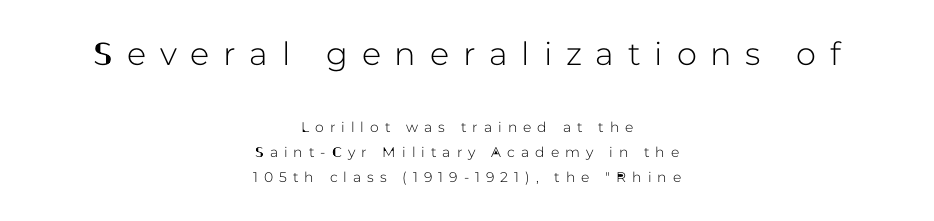
{"serif": "no", "italic": "no", "width": "normal", "stroke_contrast": "low", "x_height": "medium", "monospaced": "no", "underline": "no", "align": "center", "line_spacing_ratio": 1.81, "letter_spacing": "wide", "letter_spacing_em": 0.43, "larger_block": "first", "size_ratio": 2.29, "glyph_px": 32}
